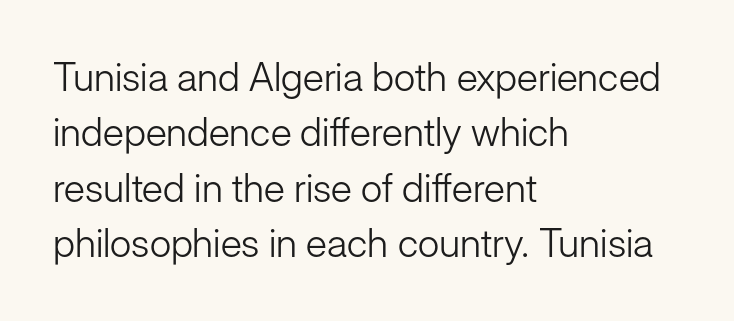
The image shows 39 px light sans-serif type, upright; set left-aligned, normal line spacing (1.42x), normal letter spacing, not underlined; low stroke contrast and a medium x-height.
